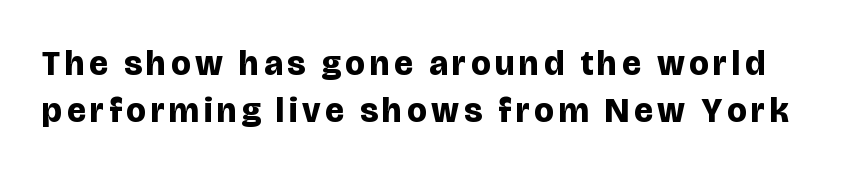
{"serif": "no", "italic": "no", "bold": "yes", "weight": "bold", "width": "normal", "stroke_contrast": "low", "x_height": "large", "monospaced": "no", "underline": "no", "line_spacing": "normal", "line_spacing_ratio": 1.34, "glyph_px": 35}
